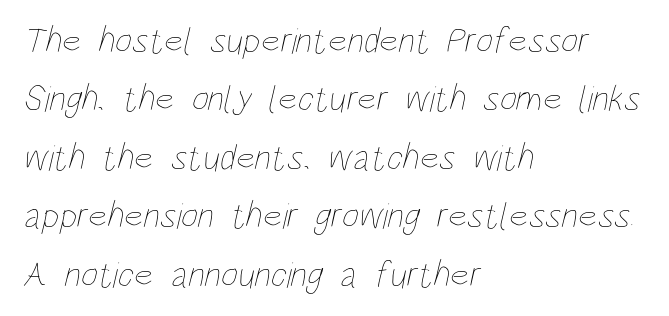
{"bold": "no", "weight": "thin", "width": "condensed", "stroke_contrast": "low", "x_height": "large", "monospaced": "no", "underline": "no", "align": "left", "line_spacing": "normal", "line_spacing_ratio": 1.58, "letter_spacing": "normal", "letter_spacing_em": 0.0, "glyph_px": 37}
